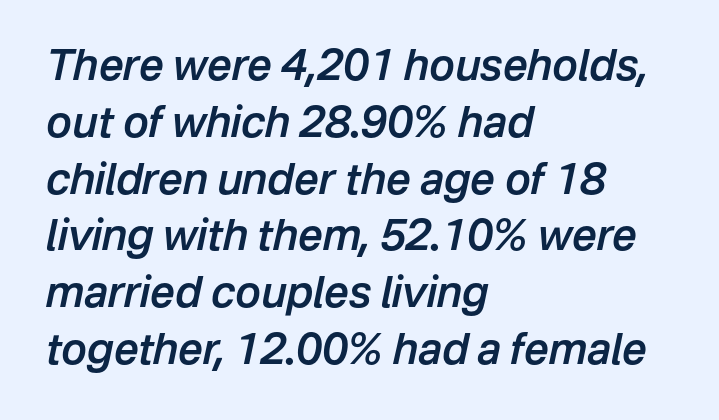
Q: Is the text bold? A: Semi-bold.
Q: Is the text italic (slanted)? A: Yes, it leans right by about 12 degrees.
Q: Is the text underlined? A: No.
Q: How is the paragraph aligned? A: Left-aligned.
Q: Is the spacing between letters normal or unusually wide? A: Normal.
Q: Is the spacing between lines tight, normal or loose? A: Normal.
Q: Width (condensed, normal, or wide)? A: Normal.
Q: Stroke contrast? A: Low.
Q: x-height? A: Medium.
Q: Monospaced? A: No.
